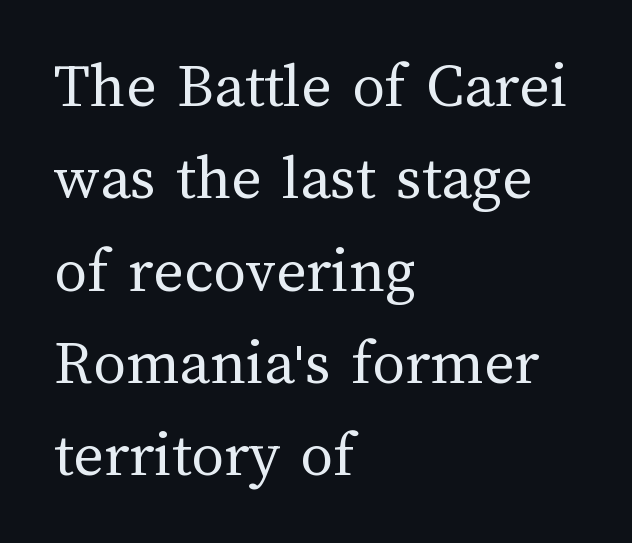
Is this a fixed-width face? No — the glyphs have proportional, varying widths. Caption: face not bold, strokes unweighted. Between one letter and the next there's only the usual sliver of space. The type sits square on the baseline with zero lean. The lines in this sample share a left origin and differ only in where they stop.
